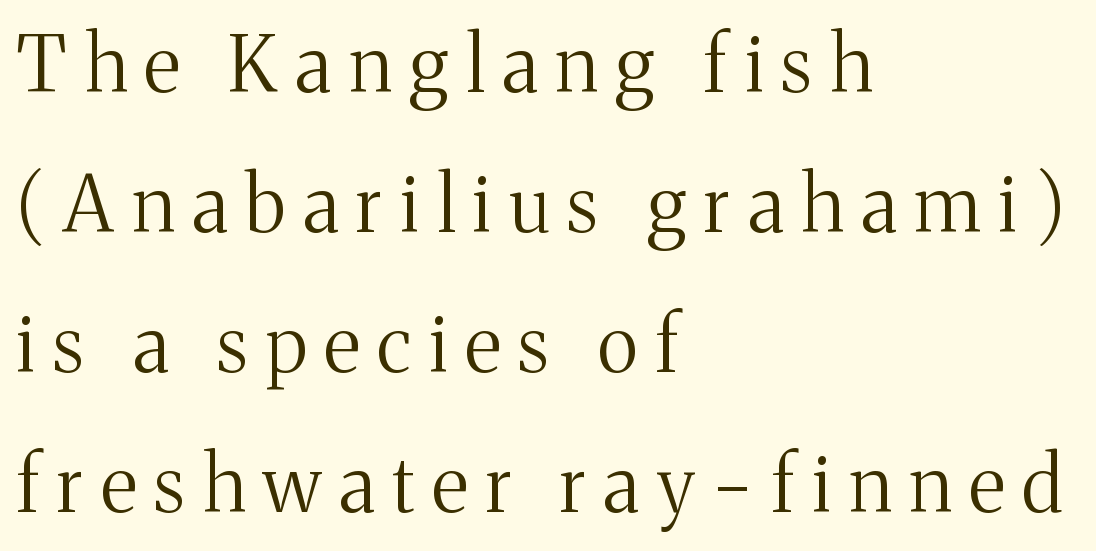
Unbolded letterforms with no extra heft. The space directly below the letters is spotless. Look at the tracking — it's clearly loosened, letters drifting apart. The rag falls on the right side of this text block. Nope, not italic — everything's standing straight.
